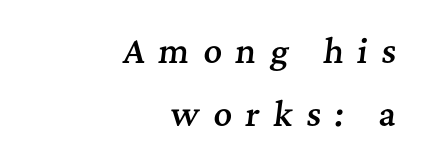
Think of a printed novel: that variable character pitch is what you see here. Observe the wide spacing: letters keep a clear distance from each other. Rendered with sloped, italic letterforms. Check under the words: just untouched page.
